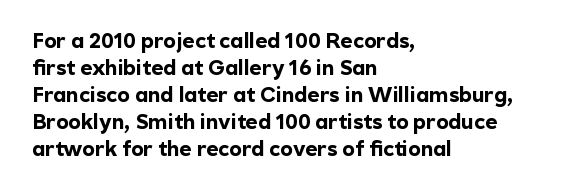
The image shows 21 px bold type, upright; set left-aligned, normal line spacing (1.28x), normal letter spacing, not underlined.
